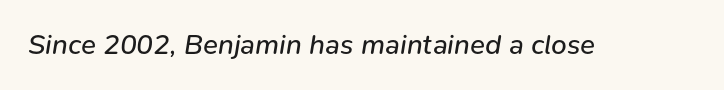
The image shows 28 px regular-weight type, italic (leaning right); set normal letter spacing, not underlined; low stroke contrast and a medium x-height.
